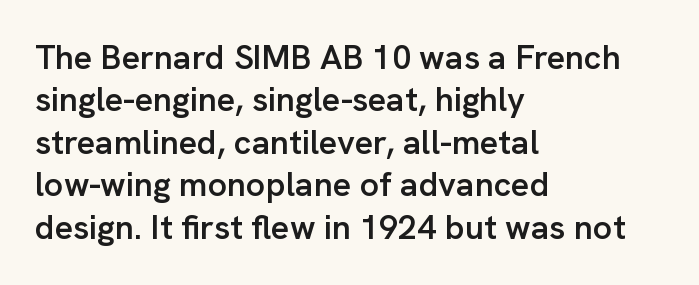
Q: Is the text bold? A: Semi-bold.
Q: Is the text italic (slanted)? A: No, it is upright.
Q: Is the typeface a serif or a sans-serif typeface? A: Sans-serif.
Q: Is the text underlined? A: No.
Q: How is the paragraph aligned? A: Left-aligned.
Q: Is the spacing between letters normal or unusually wide? A: Normal.
Q: Is the spacing between lines tight, normal or loose? A: Normal.
Q: Width (condensed, normal, or wide)? A: Normal.
Q: Stroke contrast? A: Low.
Q: x-height? A: Medium.
Q: Monospaced? A: No.
